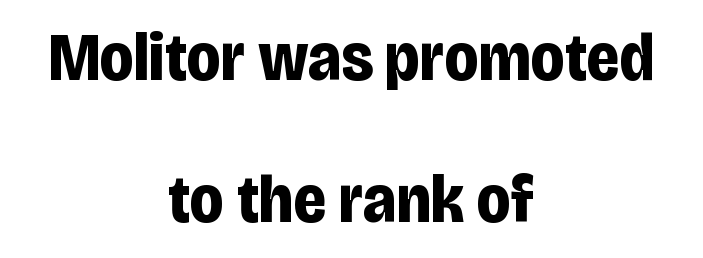
Q: Is the text bold? A: Yes.
Q: Is the text italic (slanted)? A: No, it is upright.
Q: Is the typeface a serif or a sans-serif typeface? A: Sans-serif.
Q: Is the text underlined? A: No.
Q: How is the paragraph aligned? A: Centered.
Q: Is the spacing between letters normal or unusually wide? A: Normal.
Q: Is the spacing between lines tight, normal or loose? A: Loose.
Q: Width (condensed, normal, or wide)? A: Condensed.
Q: Stroke contrast? A: Low.
Q: x-height? A: Large.
Q: Monospaced? A: No.
